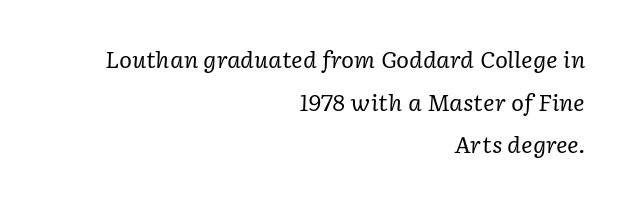
{"italic": "yes", "lean": "right", "slant_degrees": 2, "bold": "no", "underline": "no", "align": "right", "line_spacing": "loose", "line_spacing_ratio": 1.94, "letter_spacing": "normal", "letter_spacing_em": 0.0, "glyph_px": 22}
